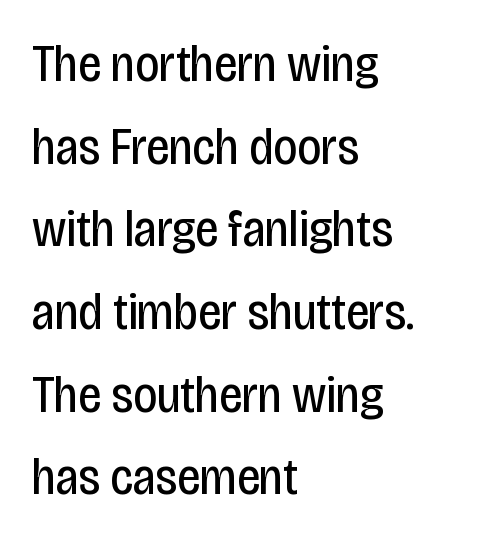
Spacing between characters is what you'd get straight out of the box. Underline: absent. The rendering shows plain stroke endings on the letterforms — a sans-serif design. Quick note: interline space is typical. Every stem runs plumb, perpendicular to the baseline.
